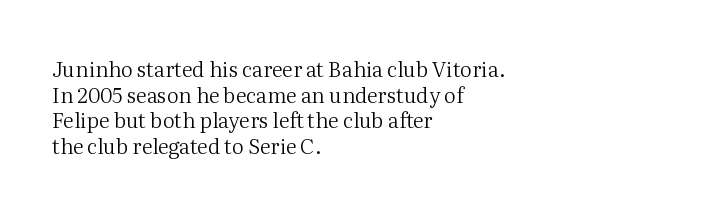
Does extra space separate the letters? No, they use regular spacing. The passage is arranged the way most books set body copy — flush left. The area under the type is left untouched. The face looks like a standard text weight, possibly lighter. Notice how the stems are strictly vertical — no italics here.
